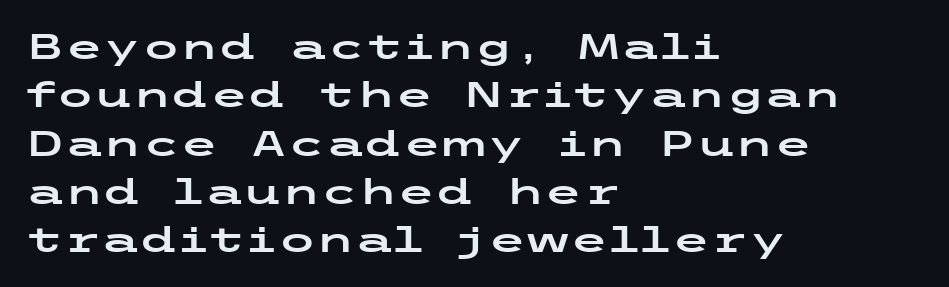
{"serif": "no", "italic": "no", "width": "wide", "stroke_contrast": "low", "x_height": "medium", "underline": "no", "align": "left", "line_spacing": "normal", "line_spacing_ratio": 1.38, "letter_spacing": "normal", "letter_spacing_em": 0.0, "glyph_px": 35}
